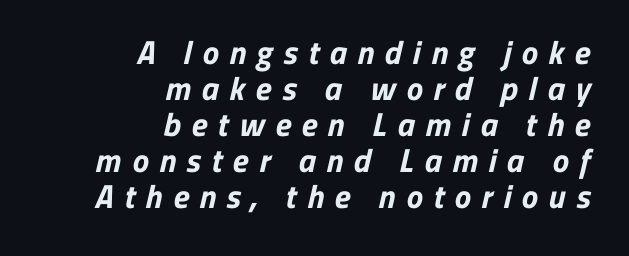
Q: Is the text bold? A: Yes.
Q: Is the typeface a serif or a sans-serif typeface? A: Sans-serif.
Q: Is the text underlined? A: No.
Q: How is the paragraph aligned? A: Right-aligned.
Q: Is the spacing between letters normal or unusually wide? A: Unusually wide.
Q: Is the spacing between lines tight, normal or loose? A: Tight.
Q: Width (condensed, normal, or wide)? A: Normal.
Q: Stroke contrast? A: Low.
Q: x-height? A: Medium.
Q: Monospaced? A: No.
